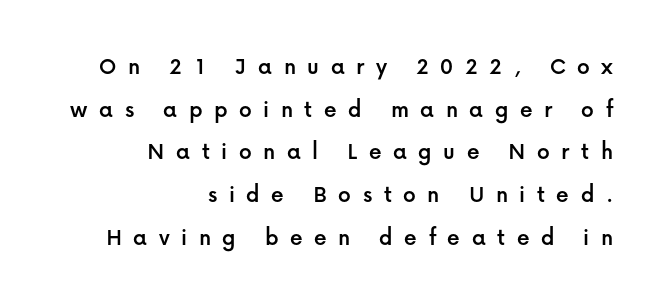
The specimen reads as upright at a glance. No word sits above an underline. Observe the wide spacing: letters keep a clear distance from each other. Alignment: flush right.
